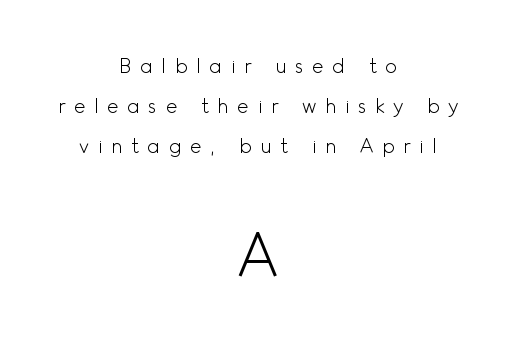
{"serif": "no", "italic": "no", "bold": "no", "weight": "light", "width": "normal", "x_height": "small", "monospaced": "no", "underline": "no", "align": "center", "line_spacing": "loose", "line_spacing_ratio": 2.01, "letter_spacing": "wide", "letter_spacing_em": 0.42, "larger_block": "second", "size_ratio": 3.0, "glyph_px": 60}
